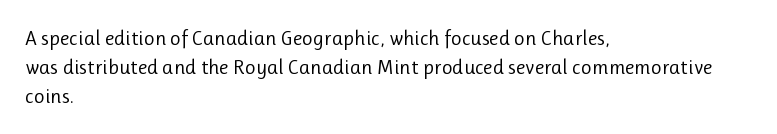
The image shows 21 px text type, upright; set left-aligned, normal line spacing (1.37x), normal letter spacing, not underlined.
